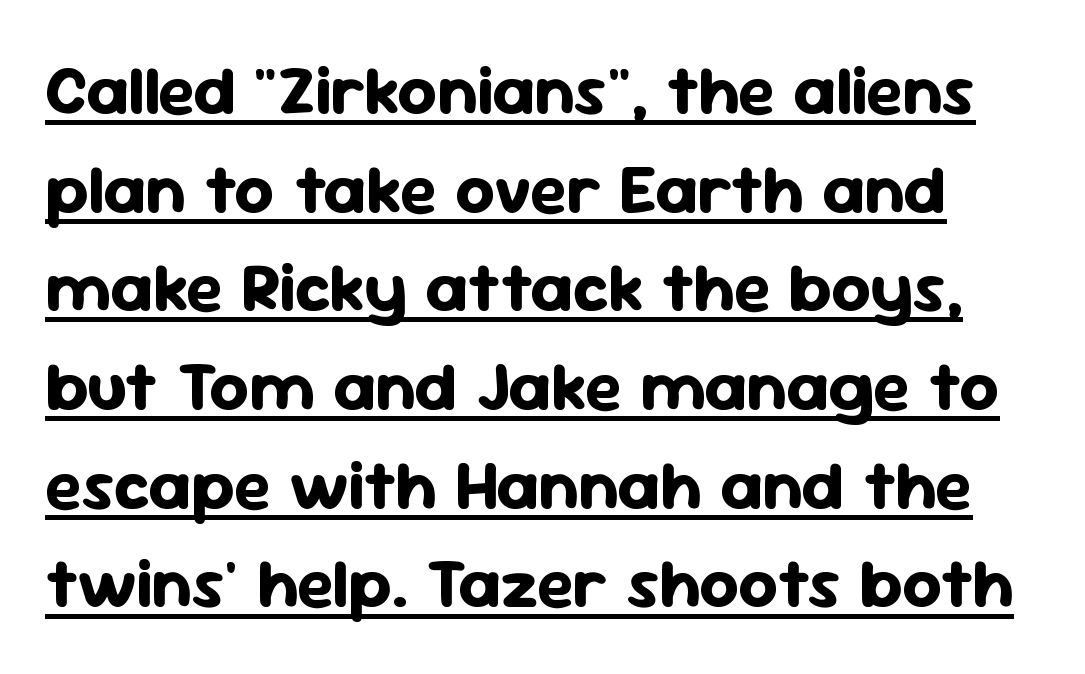
Q: Is the text bold? A: Yes.
Q: Is the text italic (slanted)? A: No, it is upright.
Q: Is the typeface a serif or a sans-serif typeface? A: Sans-serif.
Q: Is the text underlined? A: Yes.
Q: Is the spacing between letters normal or unusually wide? A: Normal.
Q: Is the spacing between lines tight, normal or loose? A: Normal.
Q: Width (condensed, normal, or wide)? A: Normal.
Q: Stroke contrast? A: Low.
Q: x-height? A: Medium.
Q: Monospaced? A: No.
